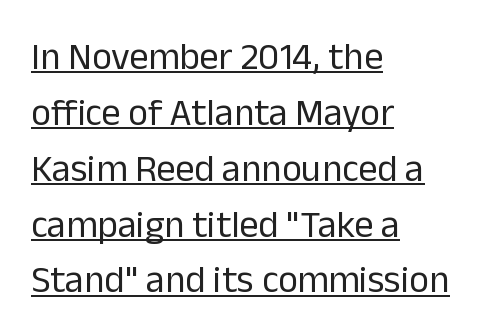
Reading down the block, your eye returns to a fixed left position each line. Every word sits above its own underline. Ink coverage per letter is moderate at most. These lines are rendered in a variable-pitch font. There is no visible air inserted between adjacent glyphs.
